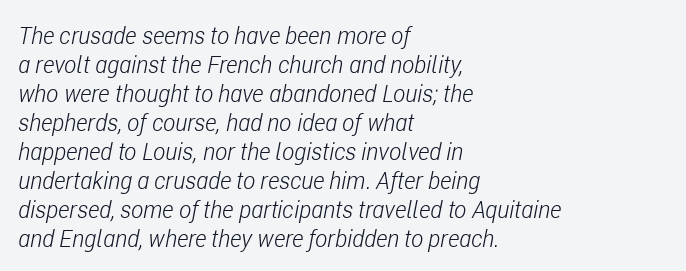
{"italic": "yes", "lean": "right", "slant_degrees": 11, "bold": "no", "underline": "no", "align": "left", "line_spacing": "normal", "line_spacing_ratio": 1.26, "letter_spacing": "normal", "letter_spacing_em": 0.0, "glyph_px": 23}
